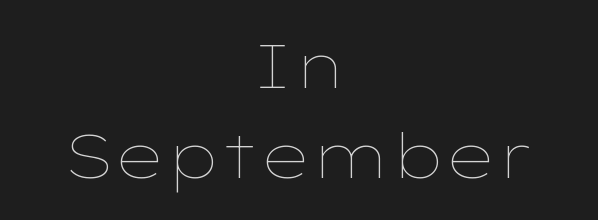
{"italic": "no", "bold": "no", "weight": "thin", "width": "wide", "stroke_contrast": "low", "x_height": "medium", "monospaced": "no", "underline": "no", "align": "center", "line_spacing": "normal", "line_spacing_ratio": 1.45, "letter_spacing": "normal", "letter_spacing_em": 0.0, "glyph_px": 62}
